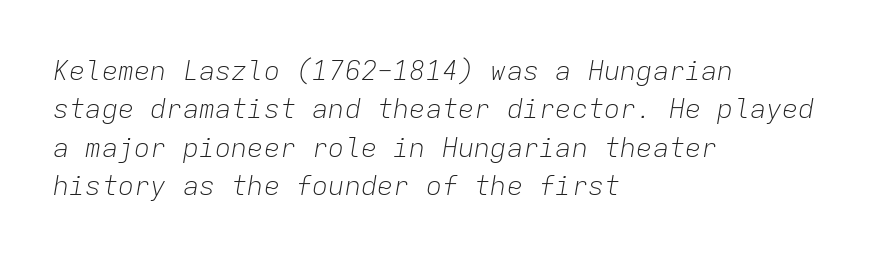
{"italic": "yes", "lean": "right", "slant_degrees": 9, "bold": "no", "underline": "no", "align": "left", "line_spacing": "normal", "line_spacing_ratio": 1.42, "letter_spacing": "normal", "letter_spacing_em": 0.0, "glyph_px": 27}
